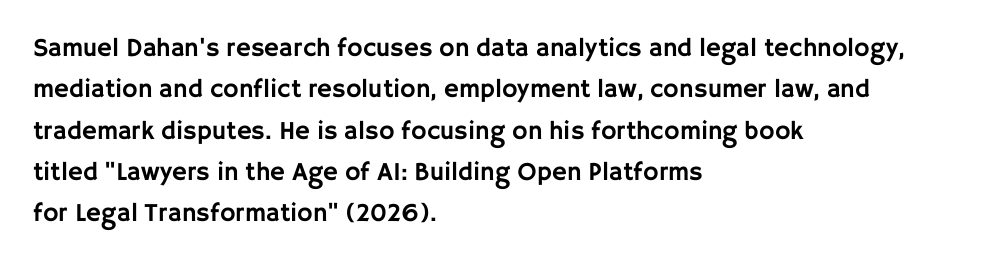
Q: Is the text italic (slanted)? A: No, it is upright.
Q: Is the text underlined? A: No.
Q: How is the paragraph aligned? A: Left-aligned.
Q: Is the spacing between letters normal or unusually wide? A: Normal.
Q: Is the spacing between lines tight, normal or loose? A: Normal.
